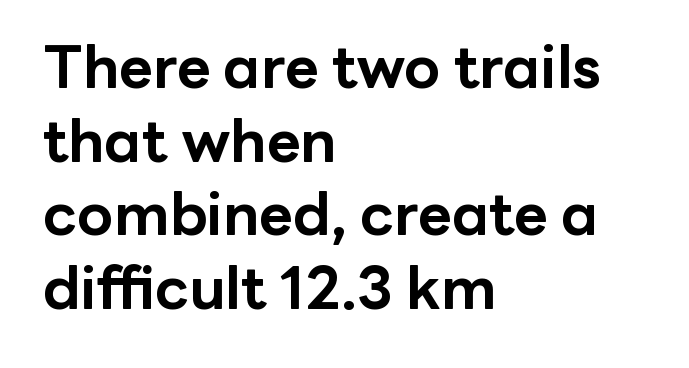
Each letter's strokes conclude bluntly, with no projecting serifs. The face used here is proportionally spaced, like ordinary book or web type. In CSS terms this would be text-align: left. The words here are not underlined. This is heavy type, rendered in bold. You can tell it's not italic because the verticals are truly vertical.
